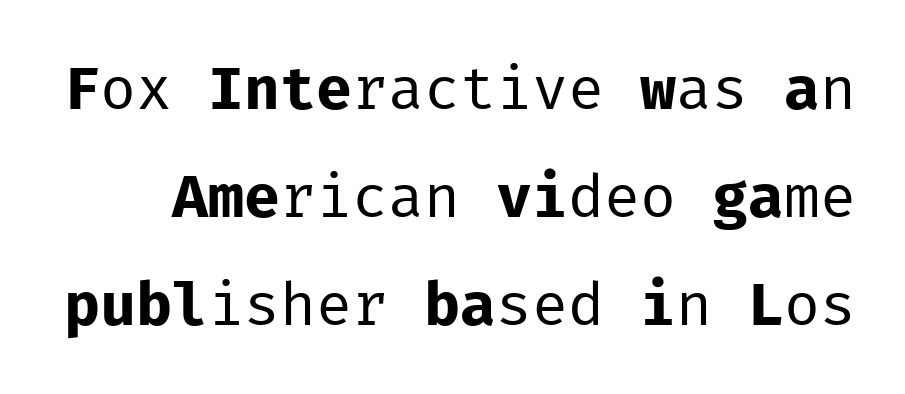
{"serif": "no", "italic": "no", "bold": "no", "weight": "regular", "width": "normal", "stroke_contrast": "low", "x_height": "medium", "monospaced": "yes", "underline": "no", "line_spacing_ratio": 1.8, "letter_spacing": "normal", "letter_spacing_em": 0.0, "glyph_px": 60}
